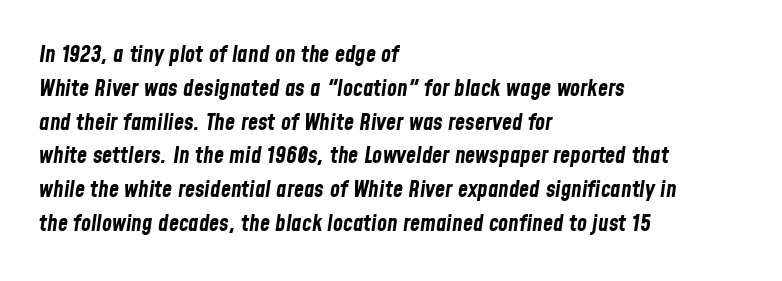
{"italic": "yes", "lean": "right", "slant_degrees": 8, "bold": "yes", "underline": "no", "align": "left", "line_spacing": "normal", "line_spacing_ratio": 1.47, "letter_spacing": "normal", "letter_spacing_em": 0.0, "glyph_px": 23}
